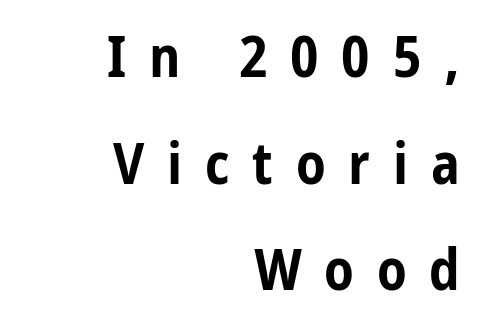
Q: Is the text bold? A: Yes.
Q: Is the text italic (slanted)? A: No, it is upright.
Q: Is the typeface a serif or a sans-serif typeface? A: Sans-serif.
Q: Is the text underlined? A: No.
Q: How is the paragraph aligned? A: Right-aligned.
Q: Is the spacing between letters normal or unusually wide? A: Unusually wide.
Q: Width (condensed, normal, or wide)? A: Condensed.
Q: Stroke contrast? A: Low.
Q: x-height? A: Medium.
Q: Monospaced? A: No.
